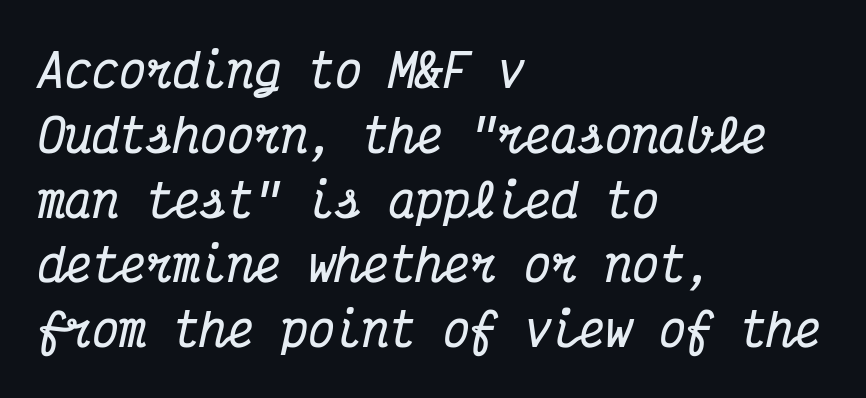
Does extra space separate the letters? No, they use regular spacing. The string is rendered with underlining switched off. The sample has been set heavy, in full bold. The face used here is monospaced, like something from a code editor.
